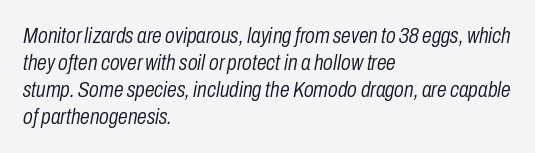
The image shows 22 px text type, italic (leaning right); set left-aligned, line spacing 1.23x, normal letter spacing, not underlined.
